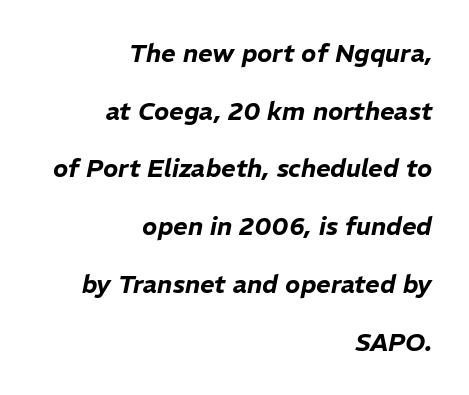
This is oblique type, the kind used for emphasis or titles. The foot of each line stays bare and open. Summary of vertical rhythm: relaxed, with wide interline spacing. Tracking here is standard; glyphs follow each other at the usual distance. The lines are quadded right.
